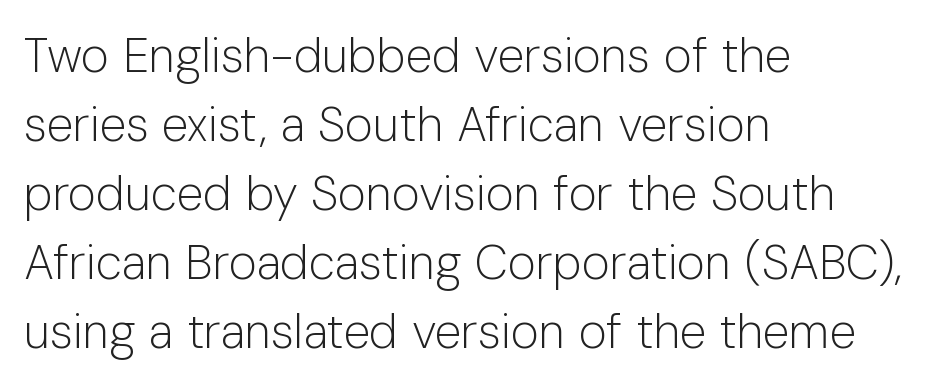
Q: Is the text bold? A: No.
Q: Is the text italic (slanted)? A: No, it is upright.
Q: Is the typeface a serif or a sans-serif typeface? A: Sans-serif.
Q: Is the text underlined? A: No.
Q: How is the paragraph aligned? A: Left-aligned.
Q: Is the spacing between letters normal or unusually wide? A: Normal.
Q: Is the spacing between lines tight, normal or loose? A: Normal.
Q: Width (condensed, normal, or wide)? A: Normal.
Q: Stroke contrast? A: Low.
Q: x-height? A: Medium.
Q: Monospaced? A: No.
